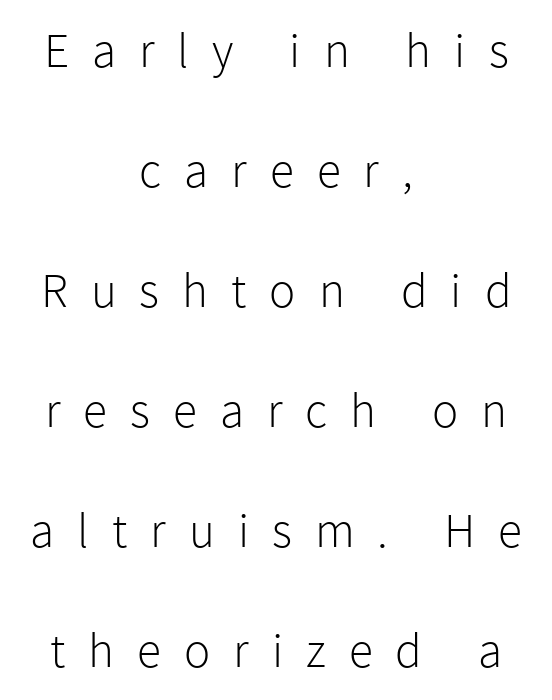
A roman cut, with each character standing at attention. The characters are drawn with everyday or finer stroke widths. The foot of each line stays bare and open. Classification — sans serif. Between one letter and the next there's a generous, obvious gap. Leading is clearly above the norm, producing a sparse column.
